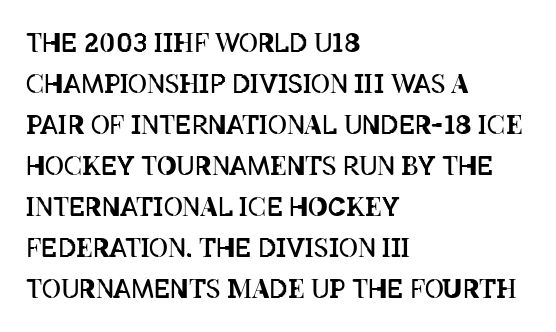
The words here are not underlined. Unbolded letterforms with no extra heft. Quick note: interline space is typical. These lines stack with their left ends in a neat column. Ordinary non-slanted type is in use. Here the glyphs are tracked normally, forming tight word shapes.
